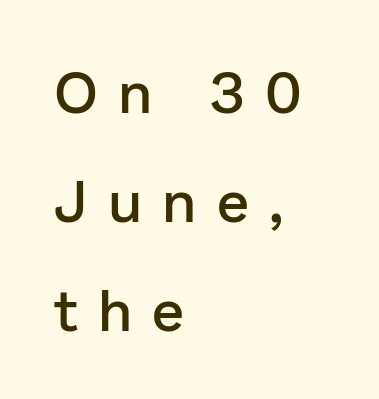
The image shows 58 px semibold sans-serif type, upright; set left-aligned, line spacing 1.88x, unusually wide letter spacing (+0.35 em), not underlined; low stroke contrast and a medium x-height.
